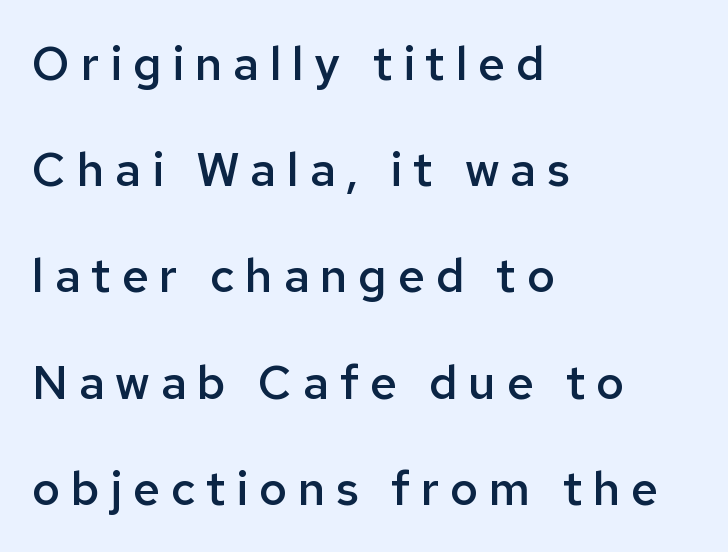
The image shows 47 px semibold sans-serif type, upright; set left-aligned, loose line spacing (2.26x), unusually wide letter spacing (+0.23 em), not underlined; low stroke contrast and a medium x-height.
